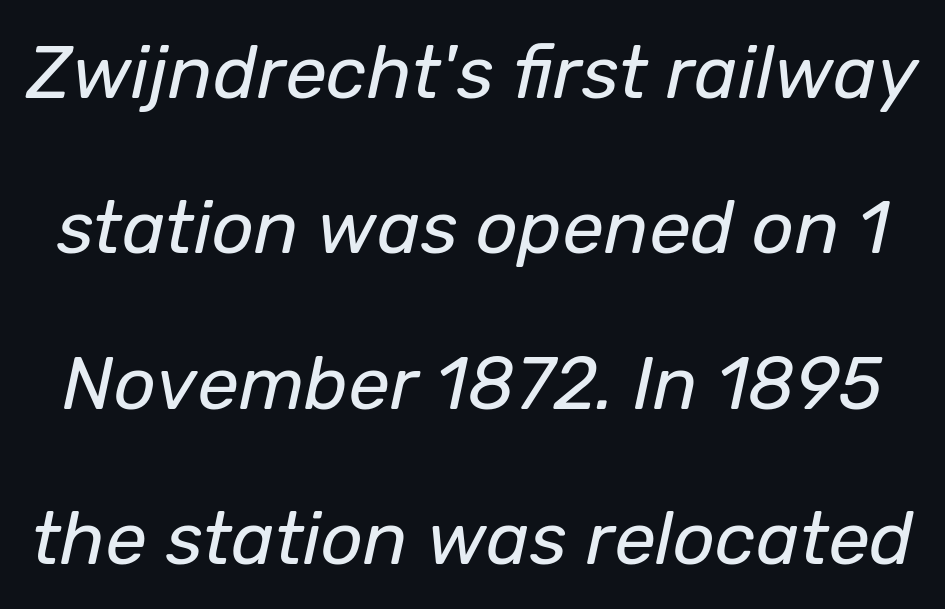
The image shows 74 px regular-weight type, italic (leaning right); set loose line spacing (2.1x), normal letter spacing, not underlined; low stroke contrast and a medium x-height.
